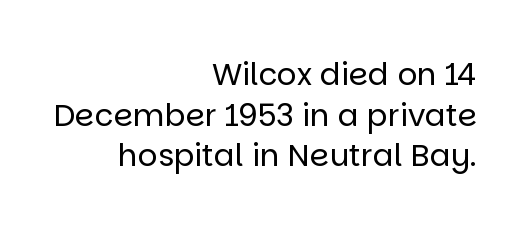
The image shows 31 px regular-weight sans-serif type, upright; set right-aligned, normal line spacing (1.31x), normal letter spacing, not underlined; low stroke contrast and a large x-height.
